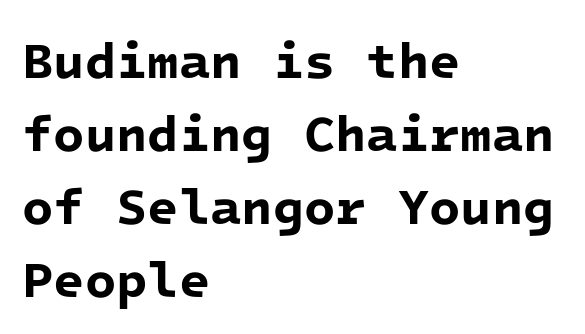
The image shows 51 px bold sans-serif type, monospaced; set left-aligned, normal line spacing (1.43x), normal letter spacing, not underlined; low stroke contrast and a medium x-height.
